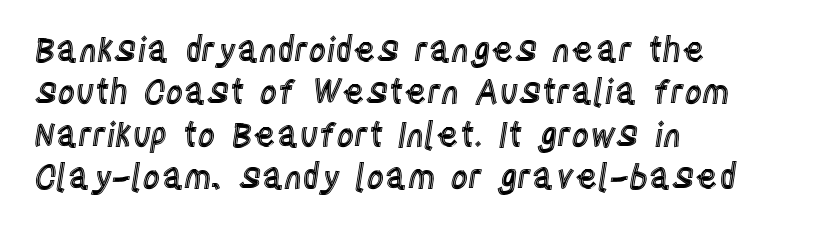
The image shows 34 px condensed type; set left-aligned, normal line spacing (1.25x), normal letter spacing, not underlined; a large x-height.
